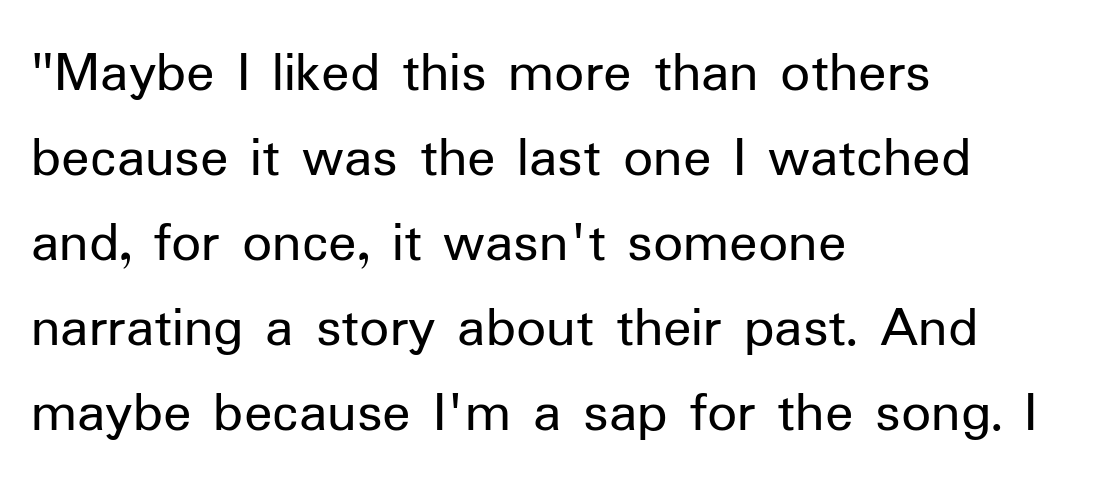
Q: Is the text bold? A: No.
Q: Is the text italic (slanted)? A: No, it is upright.
Q: Is the typeface a serif or a sans-serif typeface? A: Sans-serif.
Q: Is the text underlined? A: No.
Q: How is the paragraph aligned? A: Left-aligned.
Q: Is the spacing between letters normal or unusually wide? A: Normal.
Q: Is the spacing between lines tight, normal or loose? A: Normal.
Q: Width (condensed, normal, or wide)? A: Normal.
Q: Stroke contrast? A: Low.
Q: x-height? A: Medium.
Q: Monospaced? A: No.
